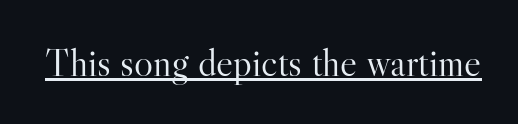
Vertical strokes here are truly vertical. Stroke thickness stays within the range of a standard reading face or lighter. Classification — serif. The face used here is proportionally spaced, like ordinary book or web type. Honestly, the letter spacing is just normal — you wouldn't notice it. This is underlined copy, the kind a proofreader might mark for attention.
